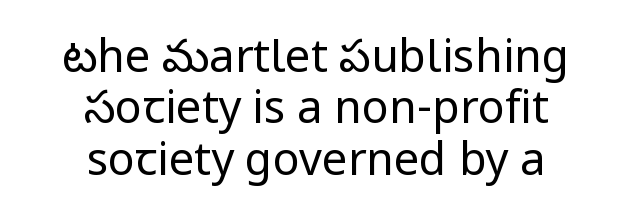
The image shows 45 px regular-weight sans-serif type, upright; set centered, tight line spacing (1.14x), normal letter spacing, not underlined; low stroke contrast and a medium x-height.
